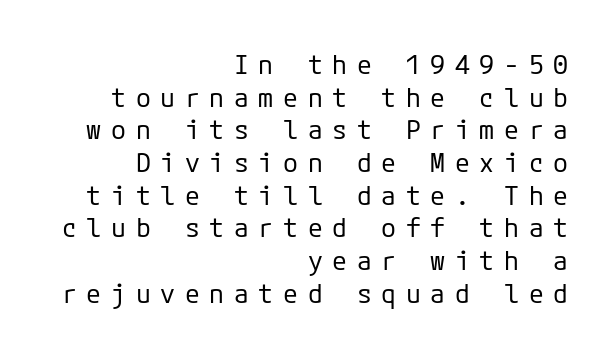
The image shows 27 px text type, upright; set right-aligned, line spacing 1.21x, unusually wide letter spacing (+0.36 em), not underlined.
